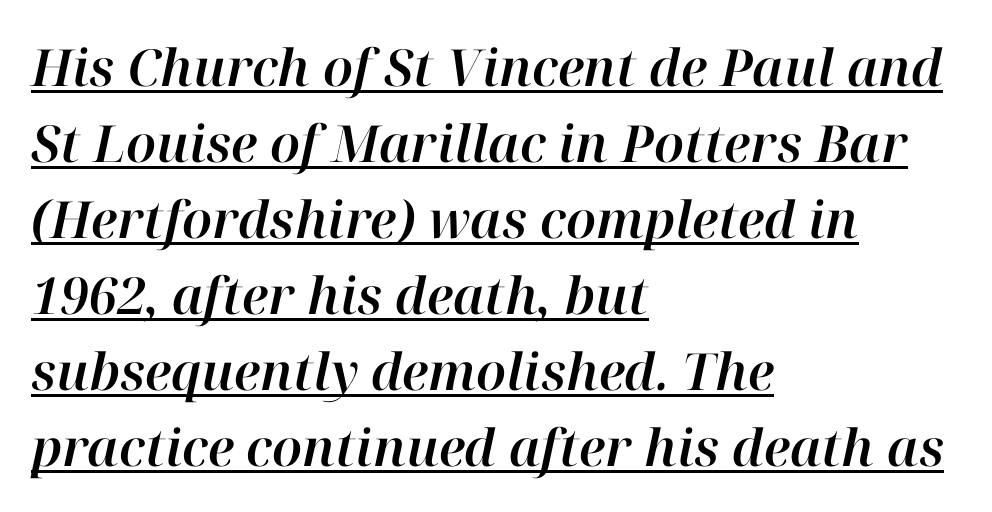
Rows of type keep a routine distance in the vertical direction. Every word sits above its own underline. Note the varied advance widths — an 'i' is clearly narrower than an 'm'. Notice how the passage keeps a crisp vertical edge on the left only.
